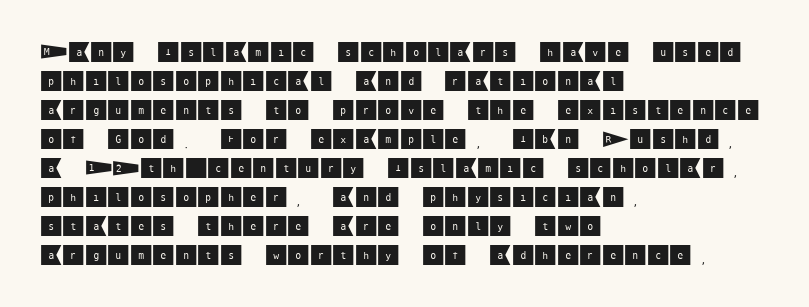
{"italic": "no", "underline": "no", "align": "left", "line_spacing": "normal", "line_spacing_ratio": 1.26, "letter_spacing": "normal", "letter_spacing_em": 0.0, "glyph_px": 23}
